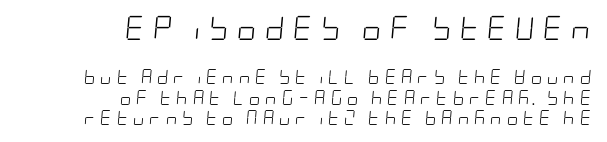
Which margin do the lines hug? The right one — the left edge is uneven. Spacing between characters has been opened up far beyond the box default. Compared with a typical body face, this is equally light or lighter still. Any mark beneath the type? The region is blank. Characters are canted at an angle relative to the baseline's perpendicular.
